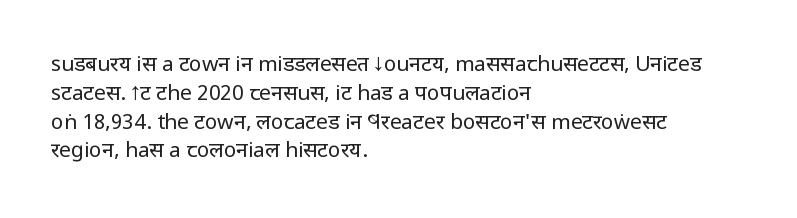
Q: Is the text bold? A: No.
Q: Is the text italic (slanted)? A: No, it is upright.
Q: Is the text underlined? A: No.
Q: How is the paragraph aligned? A: Left-aligned.
Q: Is the spacing between letters normal or unusually wide? A: Normal.
Q: Is the spacing between lines tight, normal or loose? A: Normal.
